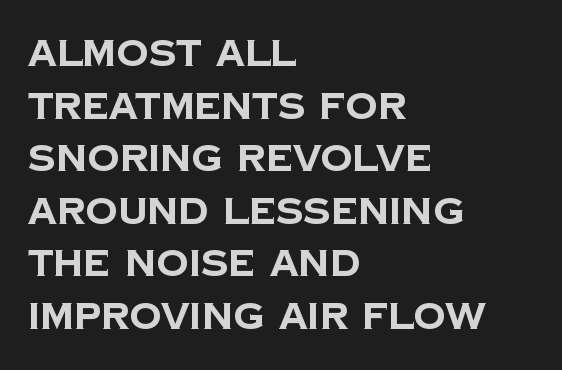
{"serif": "no", "bold": "yes", "weight": "bold", "width": "normal", "stroke_contrast": "low", "x_height": "large", "monospaced": "no", "underline": "no", "align": "left", "line_spacing": "normal", "line_spacing_ratio": 1.46, "letter_spacing": "normal", "letter_spacing_em": 0.0, "glyph_px": 36}
